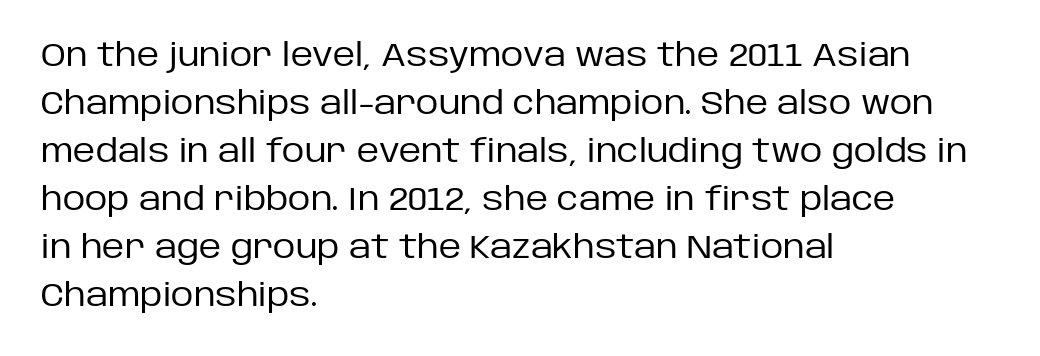
Q: Is the text bold? A: No.
Q: Is the text italic (slanted)? A: No, it is upright.
Q: Is the typeface a serif or a sans-serif typeface? A: Sans-serif.
Q: Is the text underlined? A: No.
Q: How is the paragraph aligned? A: Left-aligned.
Q: Is the spacing between letters normal or unusually wide? A: Normal.
Q: Is the spacing between lines tight, normal or loose? A: Normal.
Q: Width (condensed, normal, or wide)? A: Normal.
Q: Stroke contrast? A: Low.
Q: x-height? A: Large.
Q: Monospaced? A: No.
